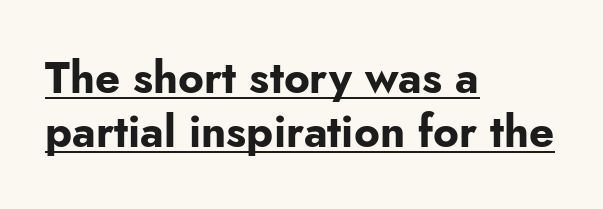
{"serif": "no", "italic": "no", "bold": "yes", "weight": "bold", "width": "normal", "stroke_contrast": "low", "x_height": "small", "monospaced": "no", "underline": "yes", "align": "left", "line_spacing_ratio": 1.22, "letter_spacing": "normal", "letter_spacing_em": 0.0, "glyph_px": 44}
